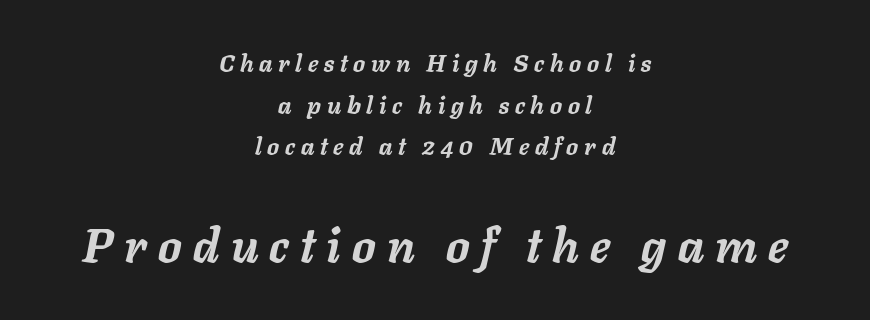
Q: Is the text bold? A: Yes.
Q: Is the text italic (slanted)? A: Yes, it leans right by about 11 degrees.
Q: Is the text underlined? A: No.
Q: How is the paragraph aligned? A: Centered.
Q: Is the spacing between letters normal or unusually wide? A: Unusually wide.
Q: Which block of text is set in a larger size, the first (top) or the second (bottom)? A: The second (bottom) one.
Q: Width (condensed, normal, or wide)? A: Normal.
Q: Stroke contrast? A: Low.
Q: x-height? A: Medium.
Q: Monospaced? A: No.
